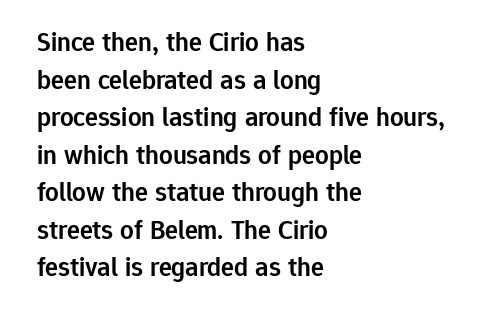
If you drew a ruler down the left edge, every line would touch it. Does the leading feel generous? No, just average. The gap between lines stays unmarked. This is the in-between weight designers call semibold or demi. These lines keep a tight, regular rhythm from letter to letter. This is roman type, the default non-slanted kind.
